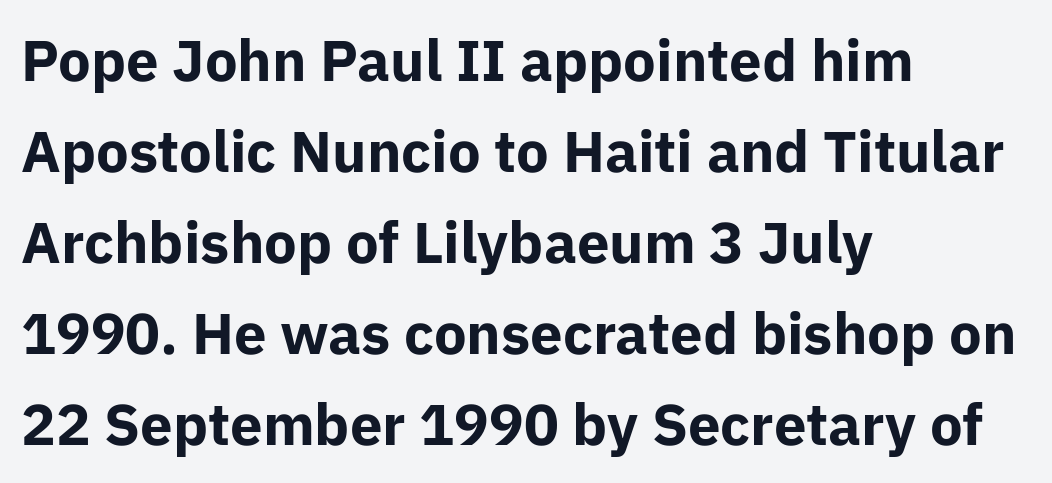
The image shows 58 px bold sans-serif type, upright; set left-aligned, normal line spacing (1.57x), normal letter spacing, not underlined; low stroke contrast and a medium x-height.
